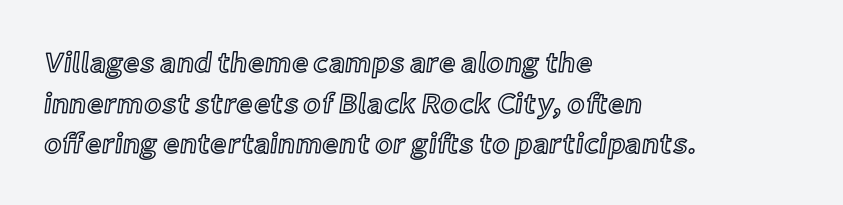
Q: Is the text italic (slanted)? A: Yes.
Q: Is the text underlined? A: No.
Q: How is the paragraph aligned? A: Left-aligned.
Q: Is the spacing between letters normal or unusually wide? A: Normal.
Q: Is the spacing between lines tight, normal or loose? A: Normal.
Q: Width (condensed, normal, or wide)? A: Normal.
Q: x-height? A: Medium.
Q: Monospaced? A: No.
